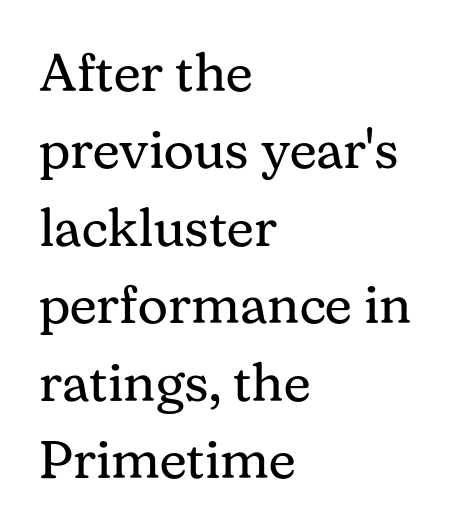
{"serif": "yes", "italic": "no", "bold": "no", "weight": "regular", "width": "normal", "stroke_contrast": "medium", "x_height": "medium", "monospaced": "no", "underline": "no", "align": "left", "line_spacing": "normal", "line_spacing_ratio": 1.46, "letter_spacing": "normal", "letter_spacing_em": 0.0, "glyph_px": 53}
